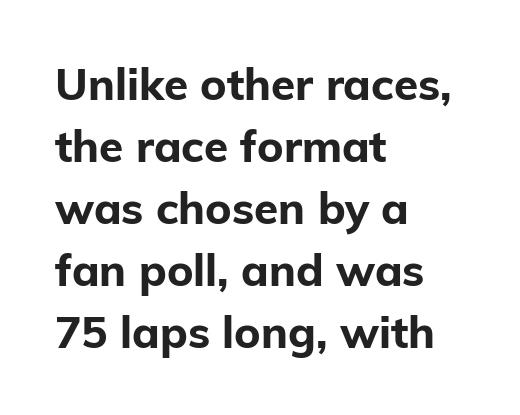
The image shows 44 px bold sans-serif type, upright; set left-aligned, normal line spacing (1.41x), normal letter spacing, not underlined; low stroke contrast and a medium x-height.
